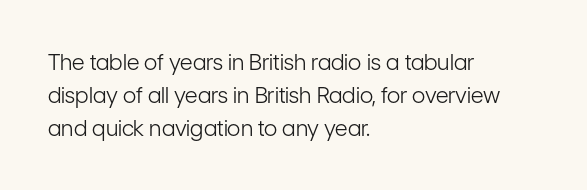
Q: Is the text bold? A: No.
Q: Is the text italic (slanted)? A: No, it is upright.
Q: Is the text underlined? A: No.
Q: How is the paragraph aligned? A: Left-aligned.
Q: Is the spacing between letters normal or unusually wide? A: Normal.
Q: Is the spacing between lines tight, normal or loose? A: Normal.
